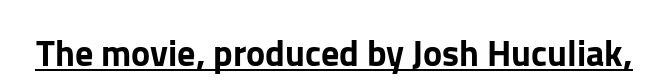
Q: Is the text italic (slanted)? A: No, it is upright.
Q: Is the typeface a serif or a sans-serif typeface? A: Sans-serif.
Q: Is the text underlined? A: Yes.
Q: Is the spacing between letters normal or unusually wide? A: Normal.
Q: Width (condensed, normal, or wide)? A: Normal.
Q: Stroke contrast? A: Low.
Q: x-height? A: Medium.
Q: Monospaced? A: No.
